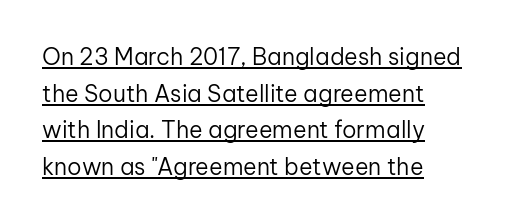
{"italic": "no", "bold": "no", "underline": "yes", "align": "left", "line_spacing": "normal", "line_spacing_ratio": 1.59, "letter_spacing": "normal", "letter_spacing_em": 0.0, "glyph_px": 23}
